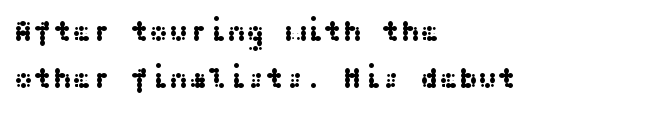
{"serif": "no", "italic": "no", "width": "wide", "stroke_contrast": "medium", "x_height": "medium", "underline": "no", "align": "left", "line_spacing": "normal", "line_spacing_ratio": 1.61, "letter_spacing": "normal", "letter_spacing_em": 0.0, "glyph_px": 29}
